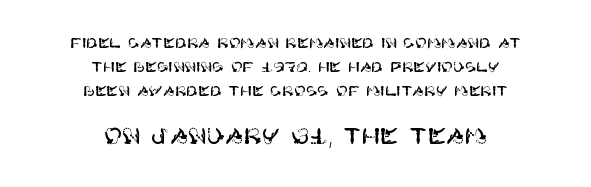
Q: Is the text italic (slanted)? A: No, it is upright.
Q: Is the text underlined? A: No.
Q: How is the paragraph aligned? A: Centered.
Q: Is the spacing between letters normal or unusually wide? A: Normal.
Q: Which block of text is set in a larger size, the first (top) or the second (bottom)? A: The second (bottom) one.
